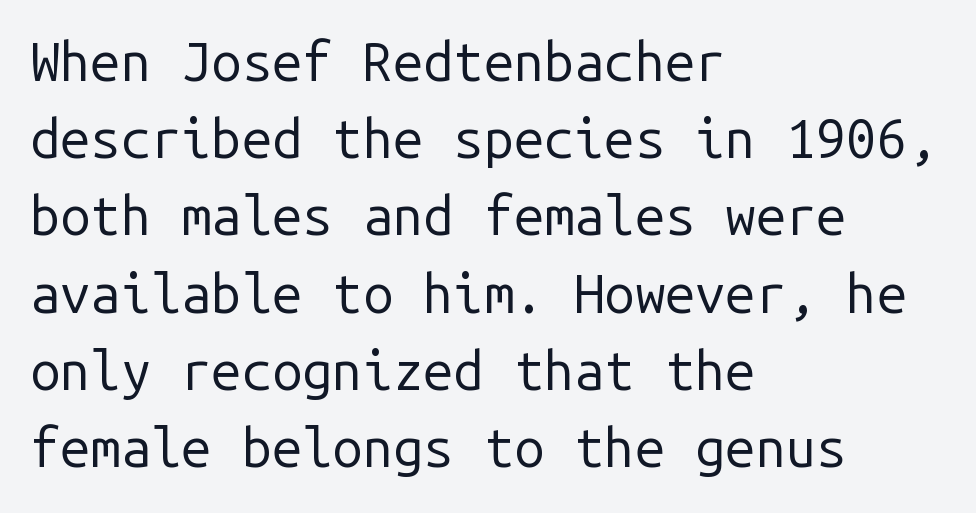
Has an underline been added? It has not. One glance says typical: line gaps are just what's usual. Line starts are locked; line ends wander. Characters follow at the spacing the type designer built in. A typesetter would call this monospace, since all characters share one set width. Is this a heavy cut? Hardly; it is regular or lighter.
